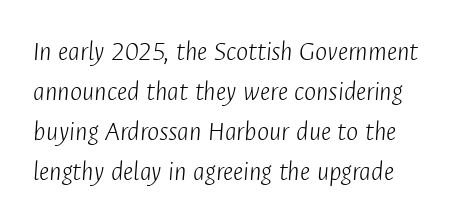
{"italic": "yes", "lean": "right", "slant_degrees": 4, "bold": "no", "weight": "light", "width": "condensed", "stroke_contrast": "low", "x_height": "medium", "monospaced": "no", "underline": "no", "align": "left", "line_spacing": "normal", "line_spacing_ratio": 1.38, "letter_spacing": "normal", "letter_spacing_em": 0.0, "glyph_px": 29}
